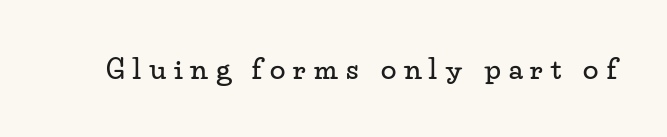
Q: Is the text italic (slanted)? A: No, it is upright.
Q: Is the typeface a serif or a sans-serif typeface? A: Serif.
Q: Is the text underlined? A: No.
Q: Is the spacing between letters normal or unusually wide? A: Unusually wide.
Q: Width (condensed, normal, or wide)? A: Wide.
Q: Stroke contrast? A: Low.
Q: x-height? A: Small.
Q: Monospaced? A: No.
